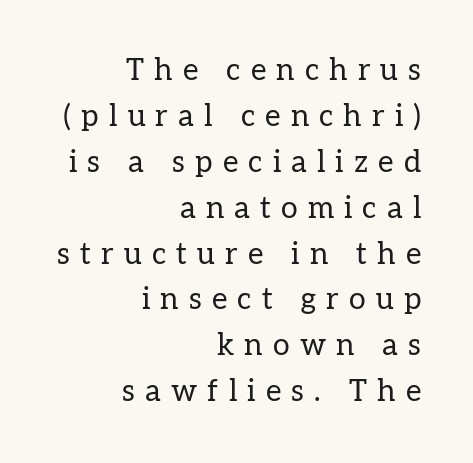
Each letter keeps its own natural width here, so spacing adapts to shape. This block has exactly the height ordinary leading produces. No word sits above an underline. Notice how the stems are strictly vertical — no italics here.
